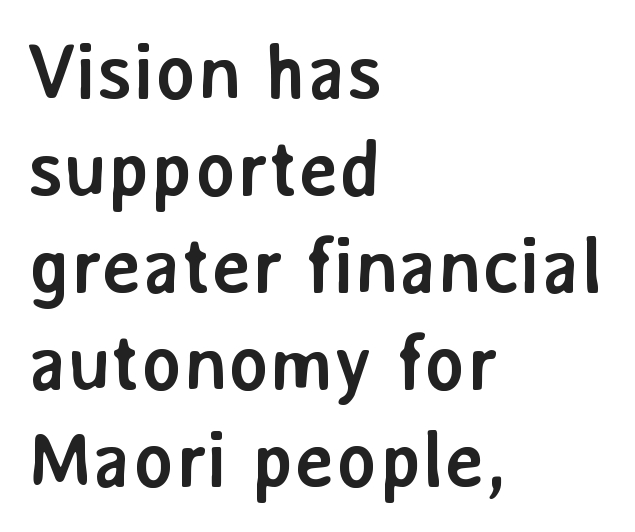
Whoever set this chose a conventional vertical rhythm. The letters carry no serifs — their stems end cleanly without finishing strokes. Weight: bold. The font's upright variant was chosen for this text. Line starts are locked; line ends wander.
